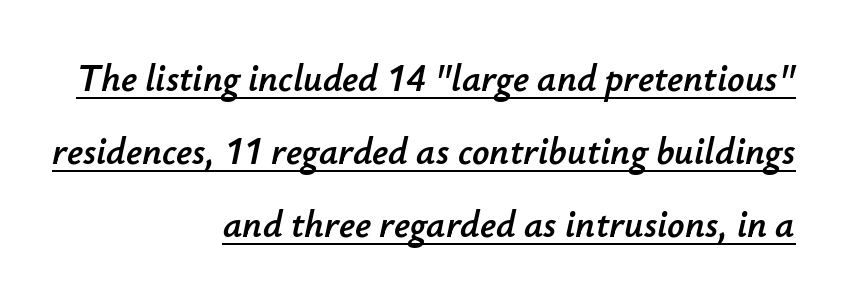
Reading down the column, the eye jumps a long way to each next line. Between one letter and the next there's only the usual sliver of space. Rendered with sloped, italic letterforms. The ragged edge is on the left, which tells us the setting is flush right. You can see a thin bar hugging the bottom of the glyphs.
